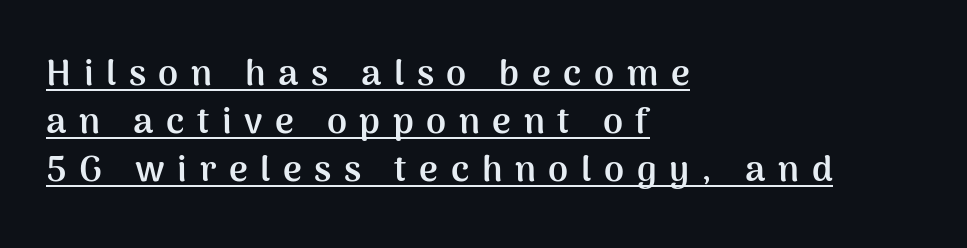
Q: Is the text bold? A: Yes.
Q: Is the text italic (slanted)? A: No, it is upright.
Q: Is the typeface a serif or a sans-serif typeface? A: Sans-serif.
Q: Is the text underlined? A: Yes.
Q: How is the paragraph aligned? A: Left-aligned.
Q: Is the spacing between letters normal or unusually wide? A: Unusually wide.
Q: Is the spacing between lines tight, normal or loose? A: Normal.
Q: Width (condensed, normal, or wide)? A: Normal.
Q: Stroke contrast? A: Medium.
Q: x-height? A: Medium.
Q: Monospaced? A: No.
